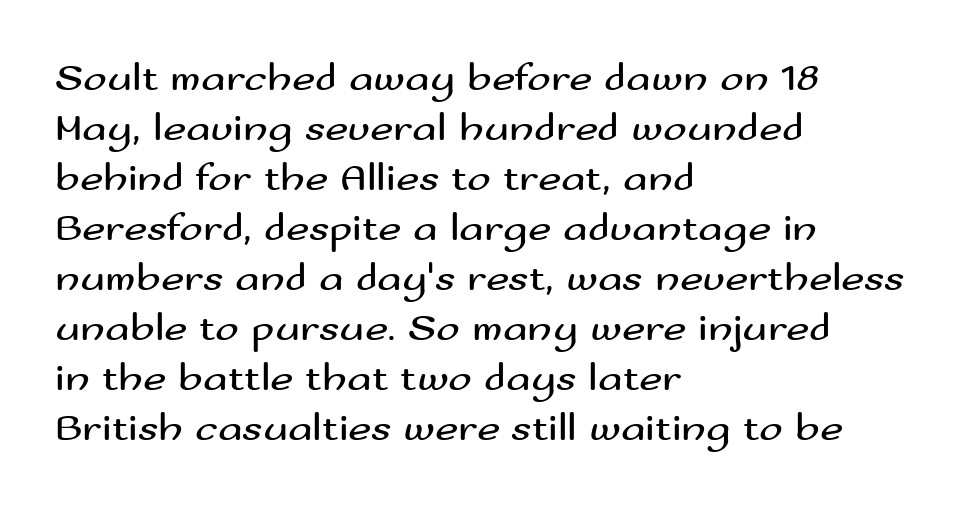
{"serif": "no", "italic": "no", "bold": "no", "weight": "regular", "width": "wide", "stroke_contrast": "medium", "x_height": "small", "monospaced": "no", "underline": "no", "align": "left", "line_spacing": "normal", "line_spacing_ratio": 1.25, "letter_spacing": "normal", "letter_spacing_em": 0.0, "glyph_px": 40}
